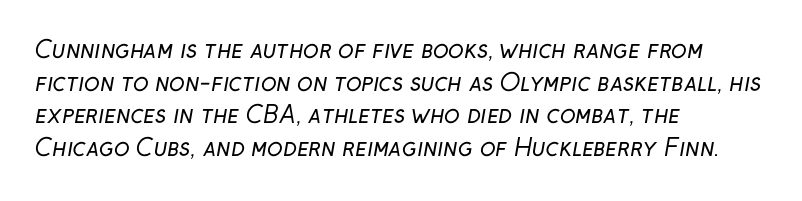
The image shows 23 px text type; set left-aligned, normal line spacing (1.42x), normal letter spacing, not underlined.
